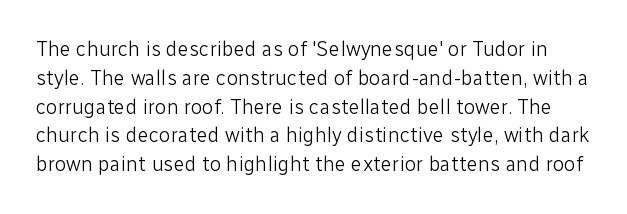
{"italic": "no", "bold": "no", "underline": "no", "line_spacing": "normal", "line_spacing_ratio": 1.37, "letter_spacing": "normal", "letter_spacing_em": 0.0, "glyph_px": 21}
